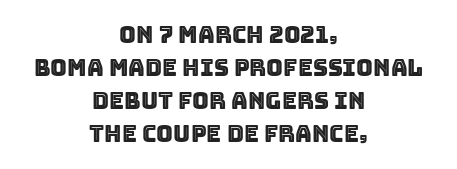
This block has exactly the height ordinary leading produces. When letters stand straight like this, we call the style roman or upright. A student would call this center alignment; a typographer would say set centered. Only glyphs here, with clear space below each row.
